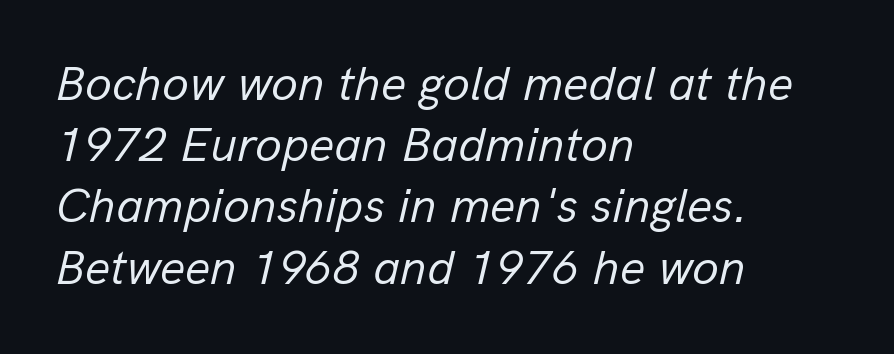
Q: Is the text bold? A: No.
Q: Is the text italic (slanted)? A: Yes, it leans right by about 13 degrees.
Q: Is the text underlined? A: No.
Q: How is the paragraph aligned? A: Left-aligned.
Q: Is the spacing between letters normal or unusually wide? A: Normal.
Q: Is the spacing between lines tight, normal or loose? A: Normal.
Q: Width (condensed, normal, or wide)? A: Normal.
Q: Stroke contrast? A: Low.
Q: x-height? A: Medium.
Q: Monospaced? A: No.
